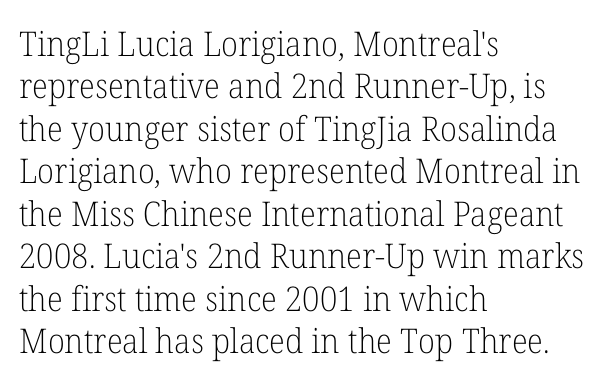
These lines sit exactly where default settings would place them. Unlike a clean sans, this face finishes its strokes with serifs. Standard letterfit; no display-style spreading of the glyphs. A clean baseline with only descenders dipping below it.
